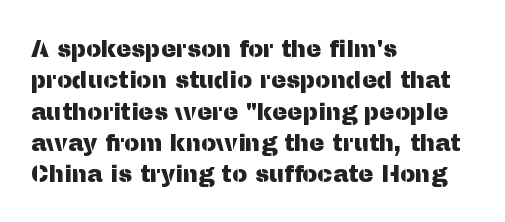
The passage shown is not underscored anywhere. The line texture is even and compact thanks to regular tracking. Nope, not italic — everything's standing straight. Each line starts at the same left margin while the right side varies. Notice how descenders clear the ascenders below comfortably — that's standard leading.
